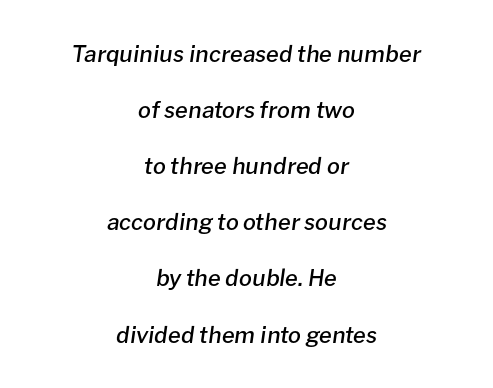
Teacher's note: observe the equal gaps on both sides — that is centered alignment. The face used here is rendered with its standard letterfit. The string is rendered with underlining switched off. The face used here is a semibold: visibly heavier than regular, lighter than bold. It's the slanting kind of type. Does the leading feel generous? Absolutely, it's lavish.
